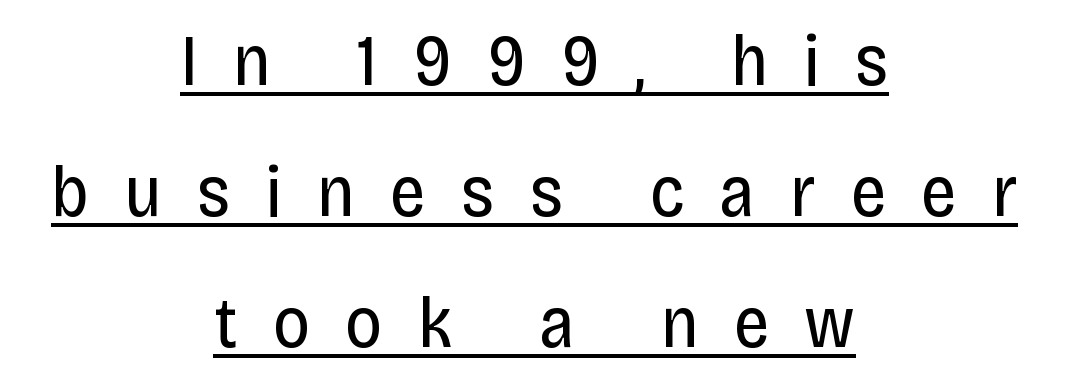
The face used here appears with an underline applied. How are the letters spaced? Widely, with obvious added tracking. The passage shown is typed in a proportional face where columns would drift. The axis of the letterforms is exactly vertical. A quiet, ordinary-to-light weight characterises the typeface.
